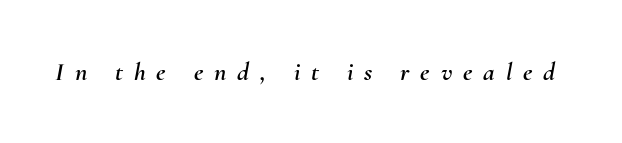
{"italic": "yes", "lean": "right", "slant_degrees": 10, "underline": "no", "letter_spacing": "wide", "letter_spacing_em": 0.42, "glyph_px": 26}
